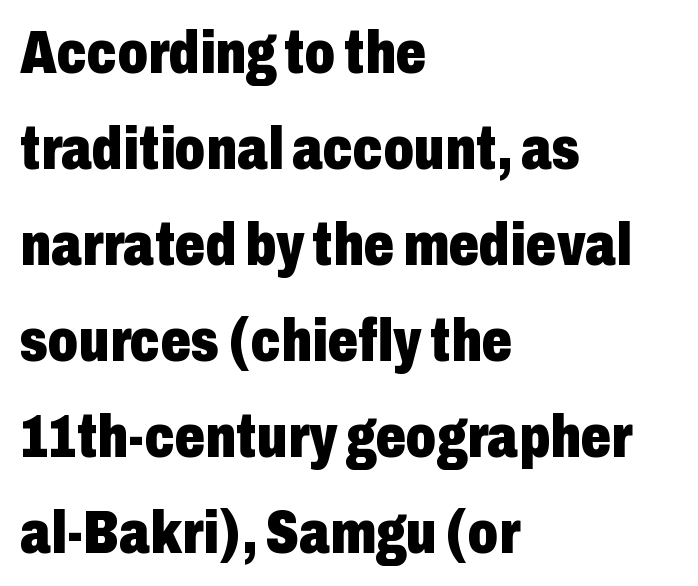
The image shows 60 px heavy, condensed sans-serif type, upright; set left-aligned, normal line spacing (1.6x), normal letter spacing, not underlined; low stroke contrast and a medium x-height.
